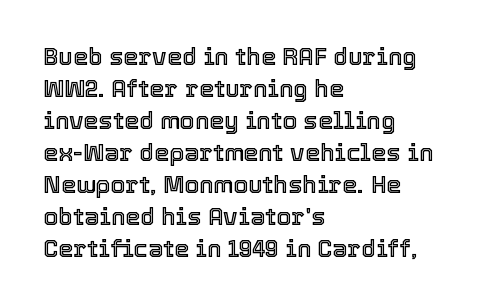
The image shows 24 px text type, upright; set left-aligned, normal line spacing (1.33x), normal letter spacing, not underlined.
